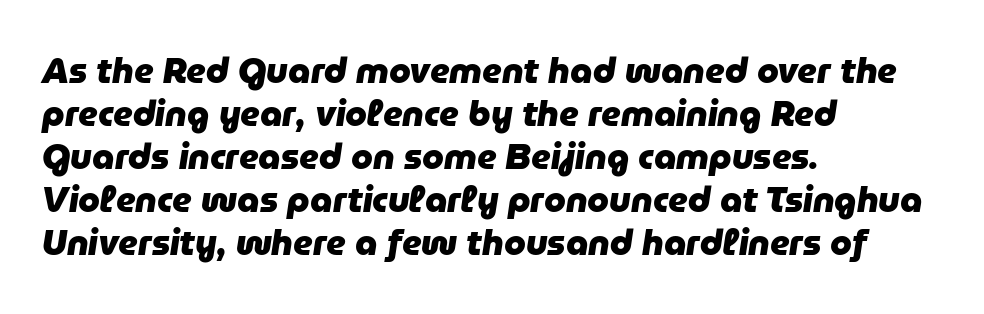
The image shows 35 px heavy type, italic (leaning right); set left-aligned, line spacing 1.23x, normal letter spacing, not underlined; low stroke contrast and a medium x-height.
